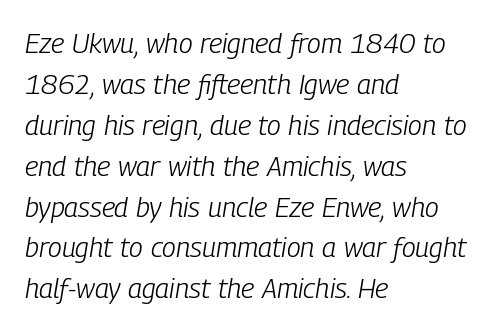
Is this a fixed-width face? No — the glyphs have proportional, varying widths. The text carries the slant typical of an italic or oblique font. The passage shown is not bold in any degree. The baseline area is clear. The rows are spaced the way most documents space them. Alignment: flush left.
